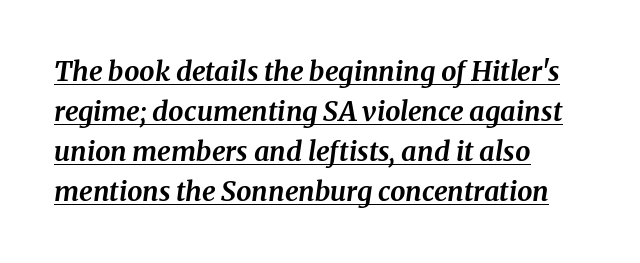
The image shows 27 px bold type, italic (leaning right); set left-aligned, normal line spacing (1.48x), normal letter spacing, underlined.
